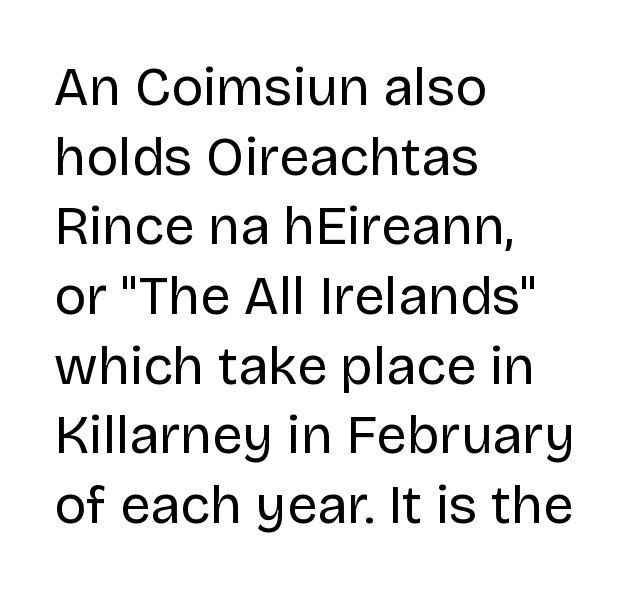
{"serif": "no", "italic": "no", "bold": "no", "weight": "regular", "width": "normal", "stroke_contrast": "low", "x_height": "large", "monospaced": "no", "underline": "no", "align": "left", "line_spacing": "normal", "line_spacing_ratio": 1.29, "letter_spacing": "normal", "letter_spacing_em": 0.0, "glyph_px": 54}
